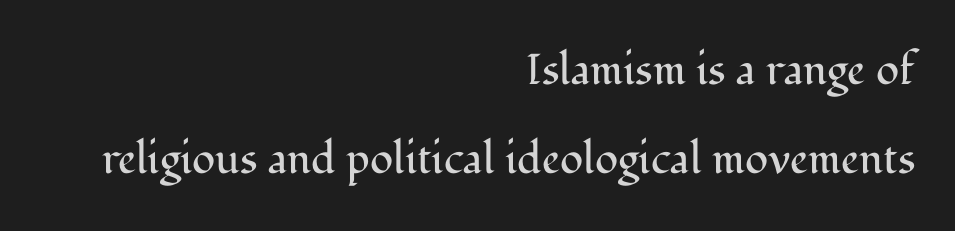
Each word holds together tightly as a unit, with standard inter-letter gaps. Leftover space on each line is placed entirely before the opening word. Is there much room between lines? Yes — plenty of vertical air separates them. The passage shown is typed in a proportional face where columns would drift.
